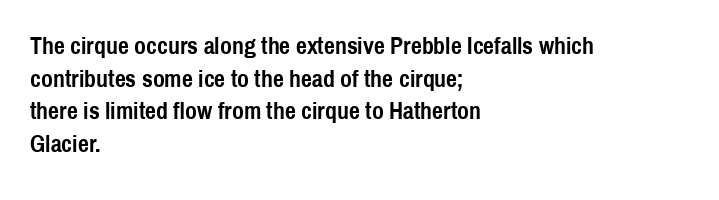
The image shows 24 px bold type, upright; set left-aligned, normal line spacing (1.36x), normal letter spacing, not underlined.
